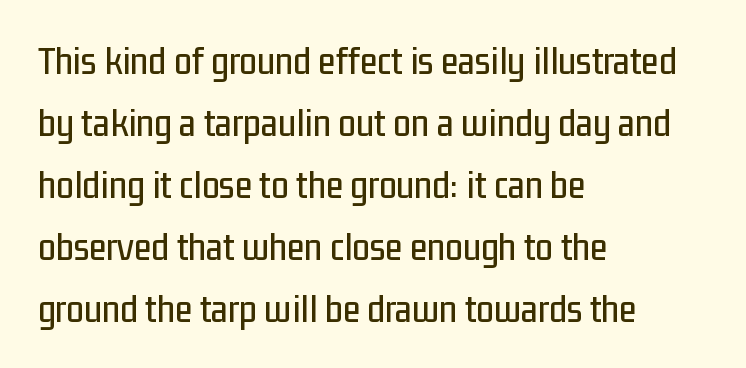
Q: Is the text italic (slanted)? A: No, it is upright.
Q: Is the typeface a serif or a sans-serif typeface? A: Sans-serif.
Q: Is the text underlined? A: No.
Q: How is the paragraph aligned? A: Left-aligned.
Q: Is the spacing between letters normal or unusually wide? A: Normal.
Q: Is the spacing between lines tight, normal or loose? A: Normal.
Q: Width (condensed, normal, or wide)? A: Condensed.
Q: Stroke contrast? A: Low.
Q: x-height? A: Medium.
Q: Monospaced? A: No.
